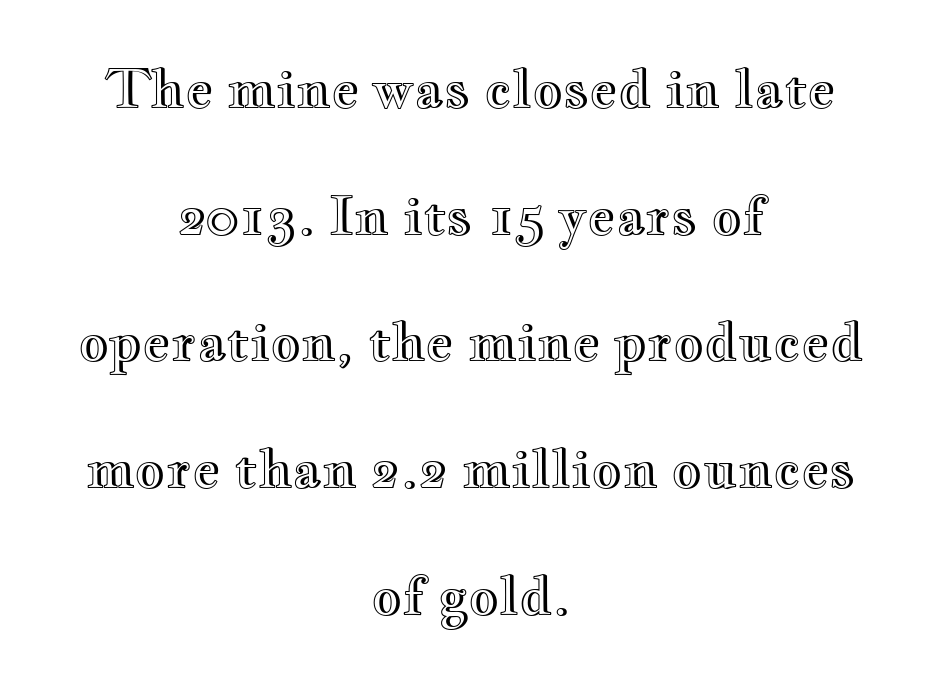
Q: Is the text italic (slanted)? A: No, it is upright.
Q: Is the text underlined? A: No.
Q: How is the paragraph aligned? A: Centered.
Q: Is the spacing between letters normal or unusually wide? A: Normal.
Q: Is the spacing between lines tight, normal or loose? A: Loose.
Q: Width (condensed, normal, or wide)? A: Wide.
Q: x-height? A: Small.
Q: Monospaced? A: No.
